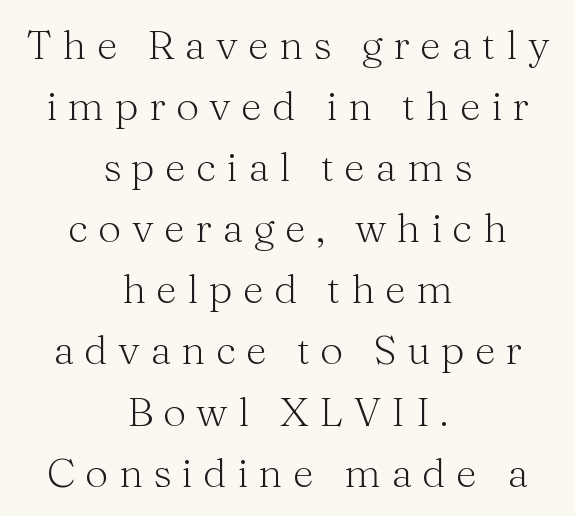
Q: Is the text bold? A: No.
Q: Is the text italic (slanted)? A: No, it is upright.
Q: Is the typeface a serif or a sans-serif typeface? A: Serif.
Q: Is the text underlined? A: No.
Q: How is the paragraph aligned? A: Centered.
Q: Is the spacing between letters normal or unusually wide? A: Unusually wide.
Q: Is the spacing between lines tight, normal or loose? A: Normal.
Q: Width (condensed, normal, or wide)? A: Normal.
Q: Stroke contrast? A: Medium.
Q: x-height? A: Medium.
Q: Monospaced? A: No.
